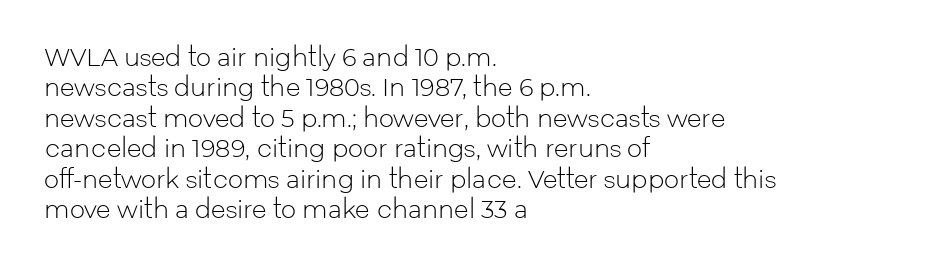
The image shows 24 px text type, upright; set left-aligned, normal line spacing (1.27x), normal letter spacing, not underlined.
